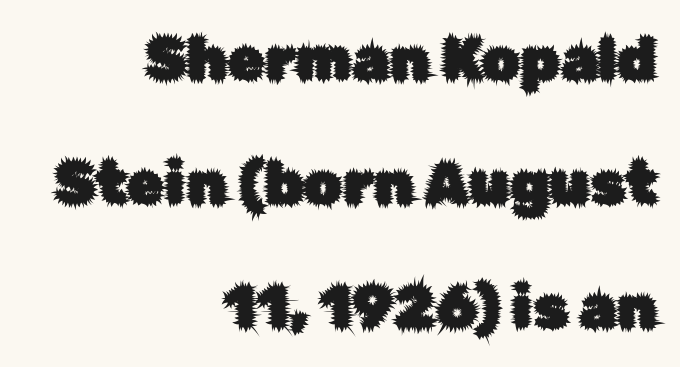
{"serif": "no", "italic": "no", "width": "normal", "stroke_contrast": "low", "x_height": "medium", "monospaced": "no", "underline": "no", "align": "right", "line_spacing": "loose", "line_spacing_ratio": 2.07, "letter_spacing": "normal", "letter_spacing_em": 0.0, "glyph_px": 60}
